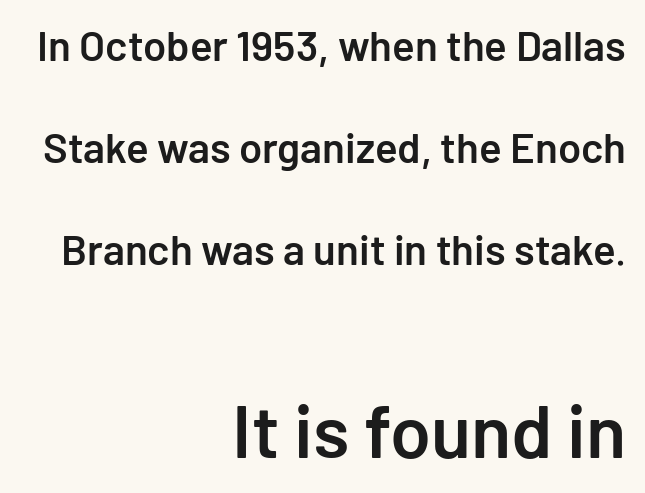
{"serif": "no", "italic": "no", "bold": "semi", "weight": "semibold", "width": "normal", "stroke_contrast": "low", "x_height": "medium", "underline": "no", "align": "right", "line_spacing": "loose", "line_spacing_ratio": 2.43, "letter_spacing": "normal", "letter_spacing_em": 0.0, "larger_block": "second", "size_ratio": 1.76, "glyph_px": 74}
